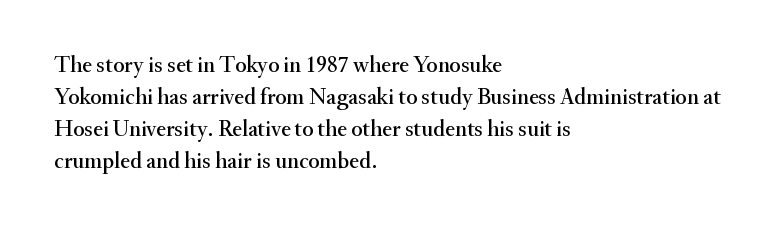
These lines are set flush left with a ragged right edge. Nope, not italic — everything's standing straight. Observe the ordinary spacing: letters are neighbours, not strangers. Vertically, the passage feels balanced, rows spaced as you'd expect. Has an underline been added? It has not.
